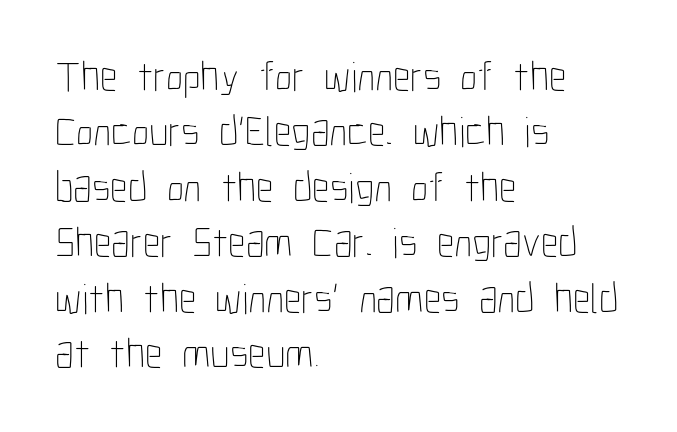
Q: Is the text bold? A: No.
Q: Is the text italic (slanted)? A: No, it is upright.
Q: Is the text underlined? A: No.
Q: How is the paragraph aligned? A: Left-aligned.
Q: Is the spacing between letters normal or unusually wide? A: Normal.
Q: Is the spacing between lines tight, normal or loose? A: Normal.
Q: Width (condensed, normal, or wide)? A: Condensed.
Q: Stroke contrast? A: Low.
Q: x-height? A: Medium.
Q: Monospaced? A: No.
